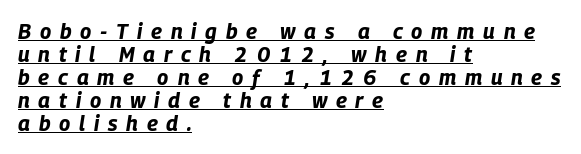
Check the space under the baseline: a stroke is drawn there. This rendering widens character spacing well past its baseline value. Tightly led — the rows are bunched. Designer's note — italics engaged. The rendering uses a bold face; every stroke is thick and dark.
